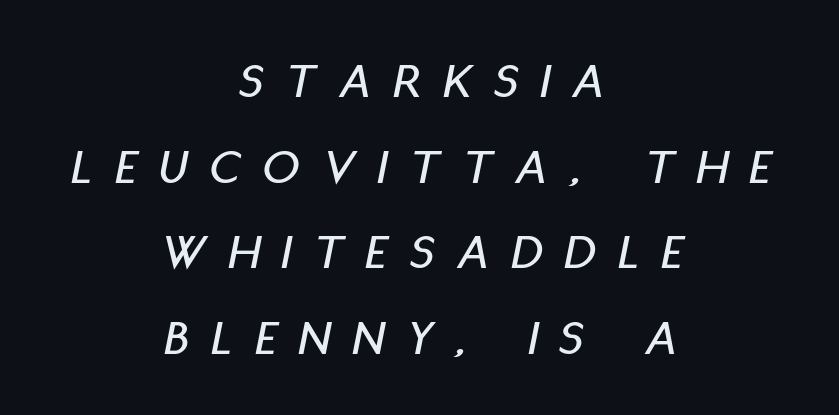
The image shows 51 px condensed type, italic (leaning right); set centered, normal line spacing (1.68x), unusually wide letter spacing (+0.45 em), not underlined; low stroke contrast and a large x-height.
